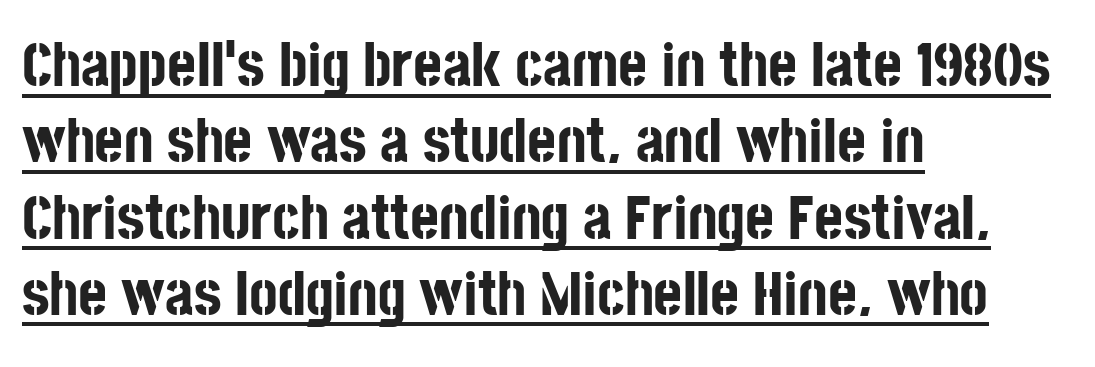
Q: Is the text bold? A: Yes.
Q: Is the text italic (slanted)? A: No, it is upright.
Q: Is the typeface a serif or a sans-serif typeface? A: Sans-serif.
Q: Is the text underlined? A: Yes.
Q: How is the paragraph aligned? A: Left-aligned.
Q: Is the spacing between letters normal or unusually wide? A: Normal.
Q: Width (condensed, normal, or wide)? A: Condensed.
Q: Stroke contrast? A: Low.
Q: x-height? A: Large.
Q: Monospaced? A: No.
